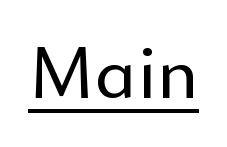
These lines are rendered in a variable-pitch font. To sum up the face: it is a sans, with no serifs. Is the letter spacing exaggerated? No — it looks like the ordinary default. Vertical strokes here are truly vertical. Students, observe the line beneath the letters — that is underlining.
